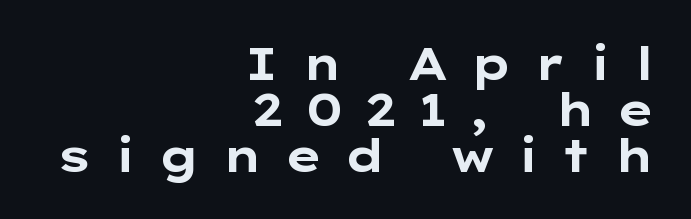
The image shows 45 px bold, wide sans-serif type, upright; set right-aligned, tight line spacing (1.02x), unusually wide letter spacing (+0.46 em), not underlined; low stroke contrast and a medium x-height.
